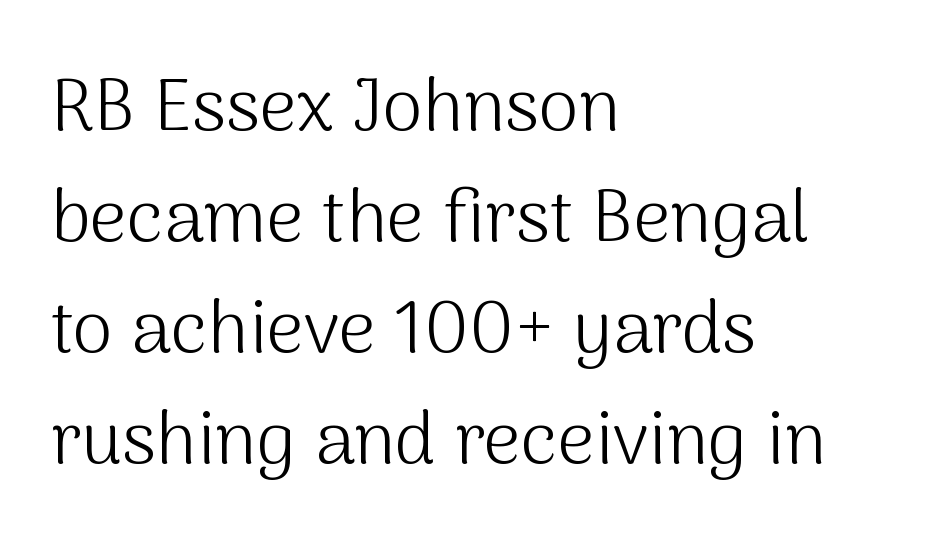
Each letter keeps its own natural width here, so spacing adapts to shape. The rag falls on the right side of this text block. The typography opts for an upright posture over an oblique one. This sample uses plain, unmodified letter spacing. Whoever set this chose a conventional vertical rhythm. Letterform terminals end flat and unadorned throughout the passage.
